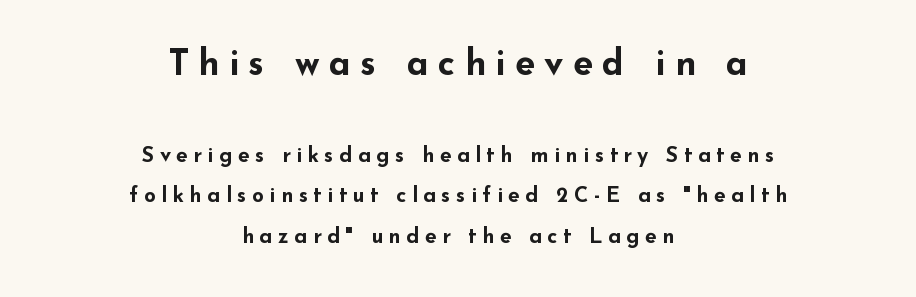
{"serif": "no", "italic": "no", "bold": "yes", "weight": "bold", "width": "wide", "stroke_contrast": "low", "x_height": "small", "monospaced": "no", "underline": "no", "align": "center", "line_spacing": "loose", "line_spacing_ratio": 1.92, "letter_spacing": "wide", "letter_spacing_em": 0.26, "larger_block": "first", "size_ratio": 1.71, "glyph_px": 36}
